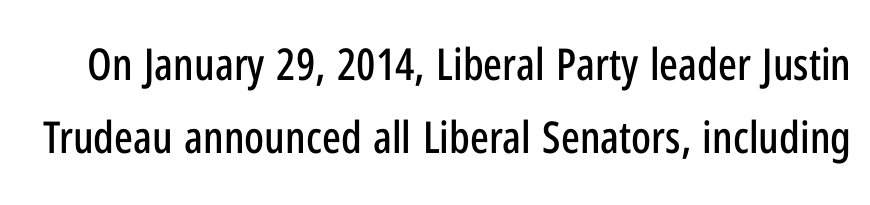
{"serif": "no", "italic": "no", "width": "condensed", "stroke_contrast": "low", "x_height": "medium", "monospaced": "no", "underline": "no", "line_spacing": "normal", "line_spacing_ratio": 1.65, "letter_spacing": "normal", "letter_spacing_em": 0.0, "glyph_px": 44}
